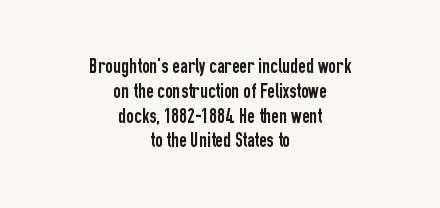
The image shows 21 px text type, upright; set centered, line spacing 1.18x, normal letter spacing, not underlined.
